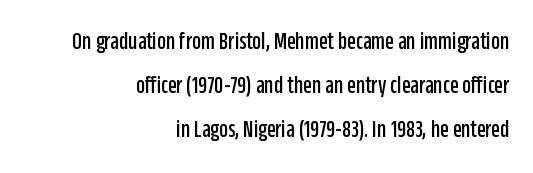
The image shows 25 px text type, upright; set right-aligned, line spacing 1.77x, normal letter spacing, not underlined.
